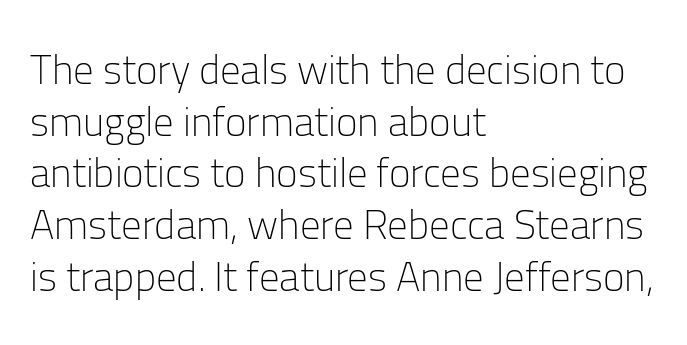
{"serif": "no", "italic": "no", "bold": "no", "weight": "light", "width": "normal", "stroke_contrast": "low", "x_height": "medium", "monospaced": "no", "underline": "no", "align": "left", "line_spacing": "normal", "line_spacing_ratio": 1.26, "letter_spacing": "normal", "letter_spacing_em": 0.0, "glyph_px": 41}
